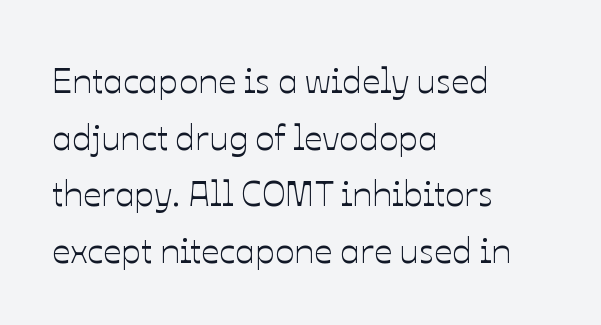
{"italic": "no", "width": "normal", "stroke_contrast": "low", "x_height": "medium", "monospaced": "no", "underline": "no", "align": "left", "line_spacing": "normal", "line_spacing_ratio": 1.57, "letter_spacing": "normal", "letter_spacing_em": 0.0, "glyph_px": 36}
